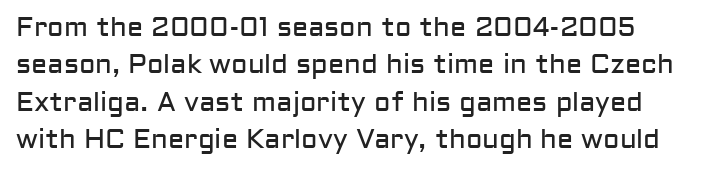
You can tell it's not italic because the verticals are truly vertical. The vertical gap from one line to the next is medium. Check the space under the baseline: it is left empty. Bold? No — there's no thickening of the strokes.
